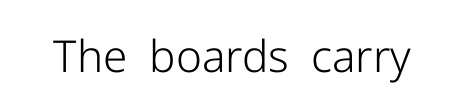
The image shows 44 px light sans-serif type, upright; set normal letter spacing, not underlined; low stroke contrast and a medium x-height.
